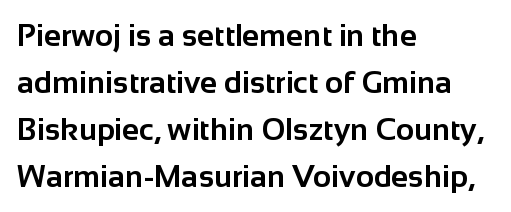
The image shows 31 px bold sans-serif type, upright; set left-aligned, normal line spacing (1.52x), normal letter spacing, not underlined; low stroke contrast and a medium x-height.
